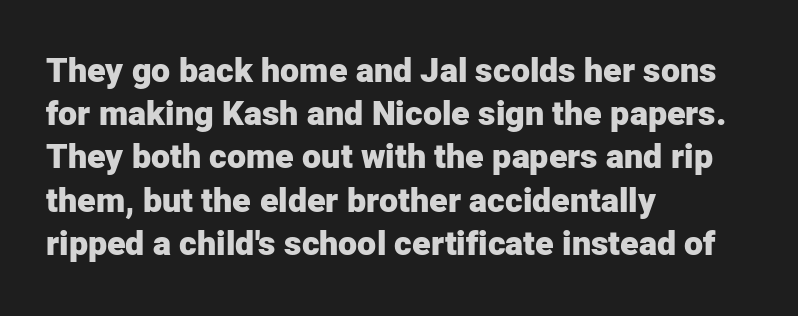
The image shows 34 px heavy sans-serif type, upright; set left-aligned, normal line spacing (1.27x), normal letter spacing, not underlined; low stroke contrast and a medium x-height.
